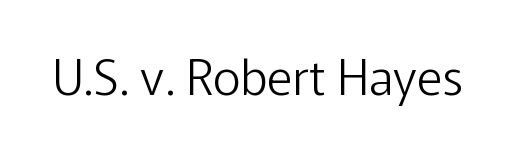
The image shows 49 px light sans-serif type, upright; set normal letter spacing, not underlined; low stroke contrast and a medium x-height.
